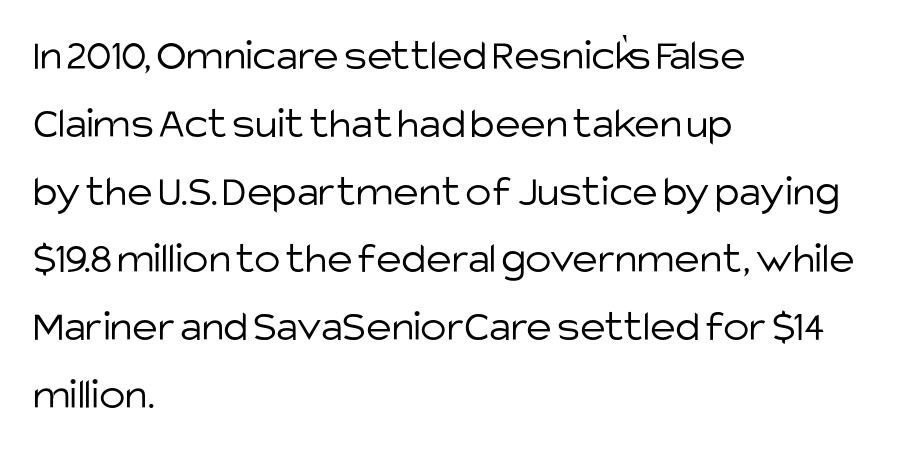
The image shows 44 px light sans-serif type, upright; set left-aligned, normal line spacing (1.54x), normal letter spacing, not underlined; low stroke contrast and a large x-height.
